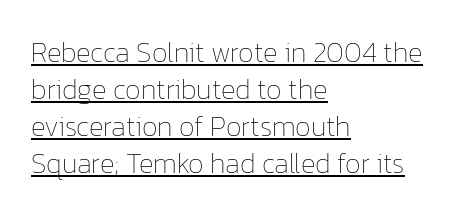
{"italic": "no", "bold": "no", "weight": "thin", "width": "normal", "stroke_contrast": "low", "x_height": "medium", "monospaced": "no", "underline": "yes", "align": "left", "line_spacing": "normal", "line_spacing_ratio": 1.32, "letter_spacing": "normal", "letter_spacing_em": 0.0, "glyph_px": 28}
